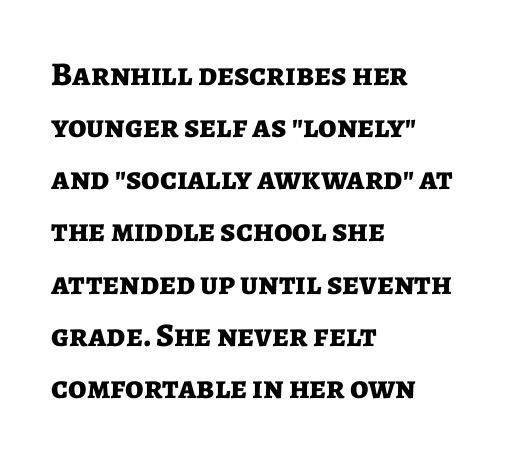
{"serif": "no", "italic": "no", "bold": "yes", "weight": "bold", "width": "normal", "stroke_contrast": "low", "x_height": "medium", "monospaced": "no", "underline": "no", "align": "left", "line_spacing": "normal", "line_spacing_ratio": 1.58, "letter_spacing": "normal", "letter_spacing_em": 0.0, "glyph_px": 33}
